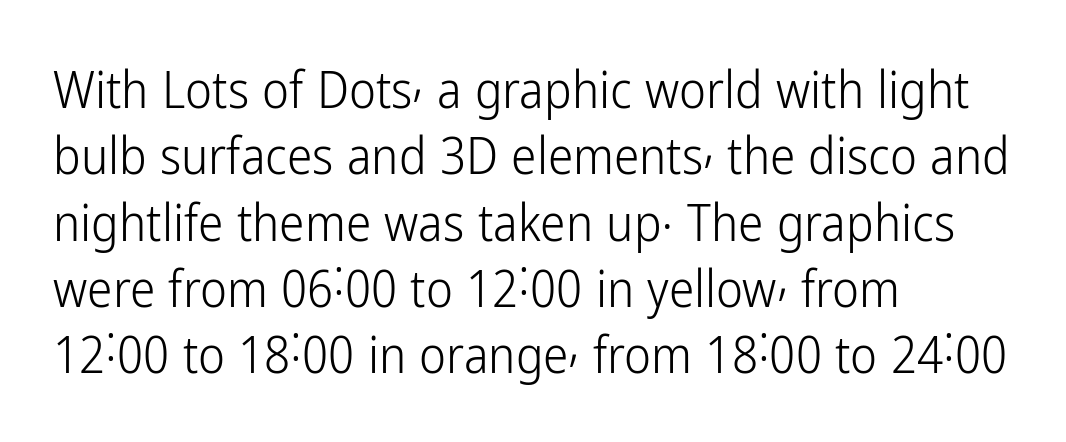
The image shows 51 px light, condensed sans-serif type, upright; set left-aligned, normal line spacing (1.3x), normal letter spacing, not underlined; low stroke contrast and a medium x-height.
